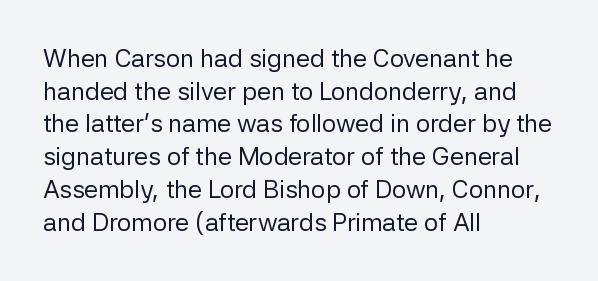
Q: Is the text bold? A: No.
Q: Is the text italic (slanted)? A: No, it is upright.
Q: Is the text underlined? A: No.
Q: How is the paragraph aligned? A: Left-aligned.
Q: Is the spacing between letters normal or unusually wide? A: Normal.
Q: Is the spacing between lines tight, normal or loose? A: Normal.
